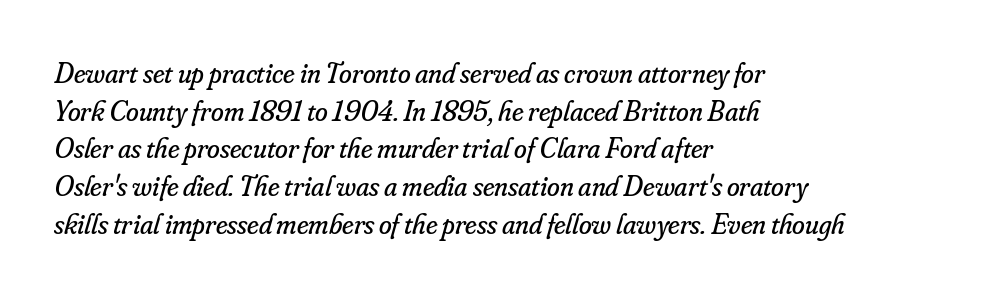
Is this a sans? No — the strokes have serifs. The space directly below the letters is spotless. Compared with typical body copy, the letter spacing here is the same. Normally led — the rows are evenly, conventionally spaced. The face used here is proportionally spaced, like ordinary book or web type. These lines stack with their left ends in a neat column.
